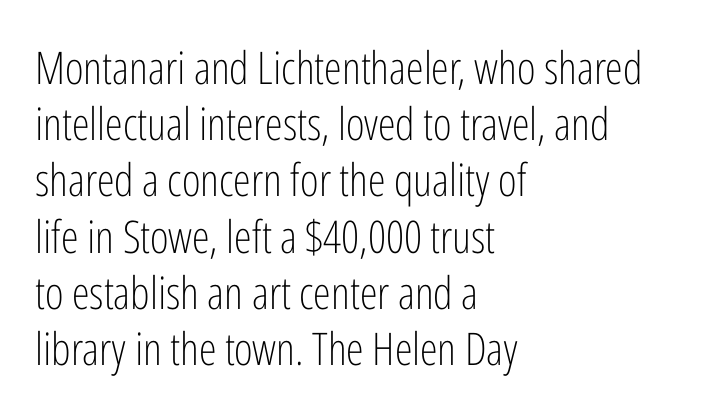
{"serif": "no", "italic": "no", "bold": "no", "weight": "light", "width": "condensed", "stroke_contrast": "low", "x_height": "medium", "monospaced": "no", "underline": "no", "align": "left", "line_spacing": "normal", "line_spacing_ratio": 1.25, "letter_spacing": "normal", "letter_spacing_em": 0.0, "glyph_px": 45}
